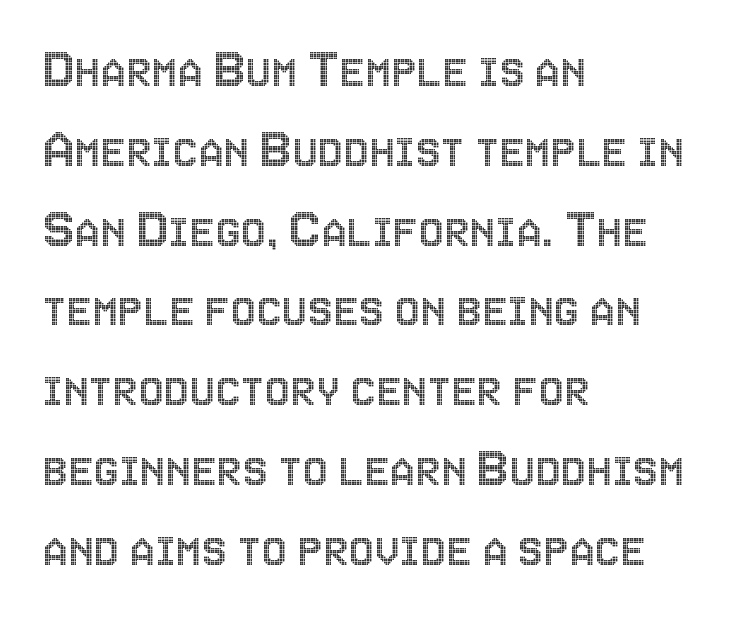
{"italic": "no", "width": "condensed", "x_height": "large", "monospaced": "no", "underline": "no", "align": "left", "line_spacing": "normal", "line_spacing_ratio": 1.4, "letter_spacing": "normal", "letter_spacing_em": 0.0, "glyph_px": 57}
